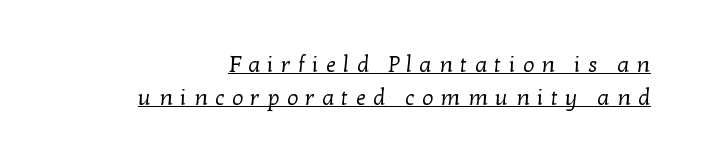
The image shows 22 px text type; set normal line spacing (1.52x), unusually wide letter spacing (+0.34 em), underlined.
